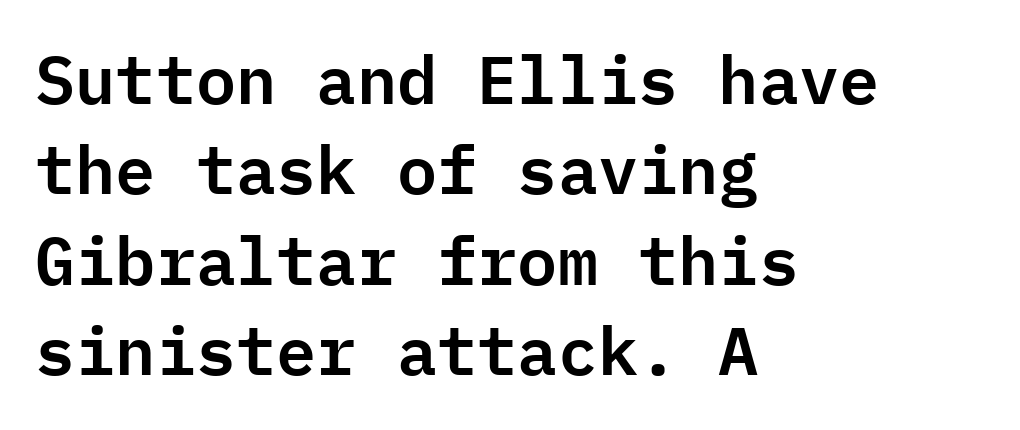
Style check: upright. The gap between lines stays unmarked. Visually the block forms a straight wall on the left and a jagged coastline on the right. You could count columns in this text — the font is strictly monospaced. Rows of type keep a routine distance in the vertical direction.
